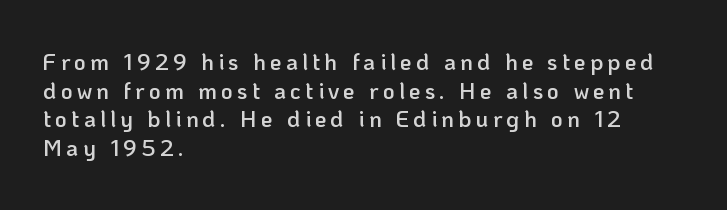
The image shows 23 px text type, upright; set left-aligned, line spacing 1.24x, not underlined.
